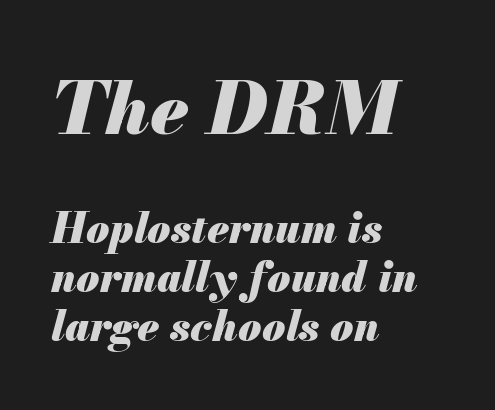
{"italic": "yes", "lean": "right", "slant_degrees": 13, "bold": "yes", "weight": "heavy", "width": "normal", "stroke_contrast": "medium", "x_height": "small", "monospaced": "no", "underline": "no", "align": "left", "line_spacing_ratio": 1.17, "letter_spacing": "normal", "letter_spacing_em": 0.0, "larger_block": "first", "size_ratio": 1.74, "glyph_px": 73}
